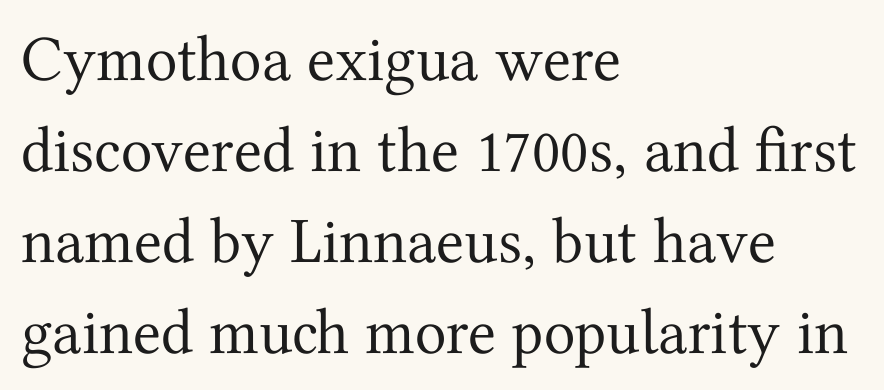
The image shows 65 px regular-weight serif type, upright; set left-aligned, normal line spacing (1.4x), normal letter spacing, not underlined; medium stroke contrast and a medium x-height.
